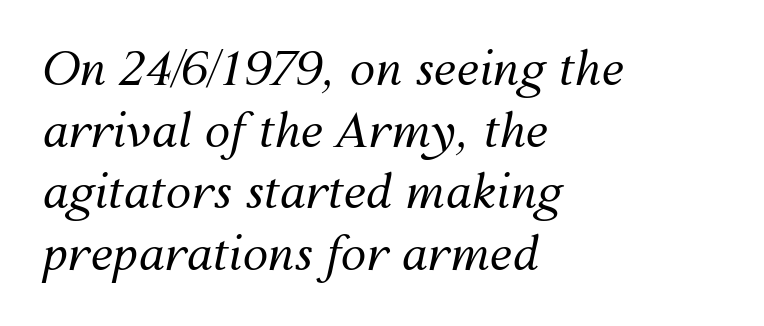
Q: Is the text bold? A: No.
Q: Is the text italic (slanted)? A: Yes, it leans right by about 12 degrees.
Q: Is the text underlined? A: No.
Q: How is the paragraph aligned? A: Left-aligned.
Q: Is the spacing between letters normal or unusually wide? A: Normal.
Q: Is the spacing between lines tight, normal or loose? A: Normal.
Q: Width (condensed, normal, or wide)? A: Normal.
Q: Stroke contrast? A: Medium.
Q: x-height? A: Medium.
Q: Monospaced? A: No.
